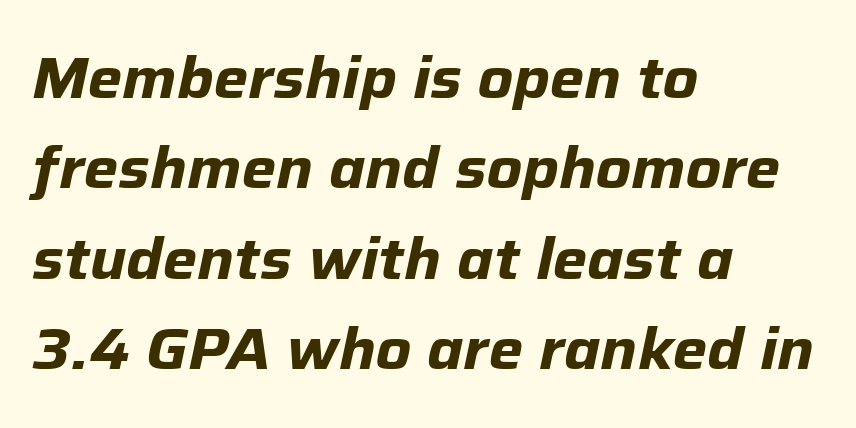
Q: Is the text bold? A: Yes.
Q: Is the text italic (slanted)? A: Yes, it leans right by about 12 degrees.
Q: Is the text underlined? A: No.
Q: How is the paragraph aligned? A: Left-aligned.
Q: Is the spacing between letters normal or unusually wide? A: Normal.
Q: Is the spacing between lines tight, normal or loose? A: Normal.
Q: Width (condensed, normal, or wide)? A: Normal.
Q: Stroke contrast? A: Low.
Q: x-height? A: Medium.
Q: Monospaced? A: No.
